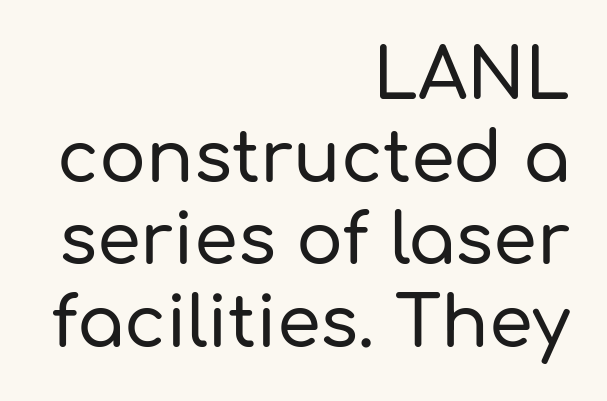
{"serif": "no", "italic": "no", "width": "normal", "stroke_contrast": "low", "x_height": "medium", "monospaced": "no", "underline": "no", "align": "right", "line_spacing_ratio": 1.18, "letter_spacing": "normal", "letter_spacing_em": 0.0, "glyph_px": 70}
